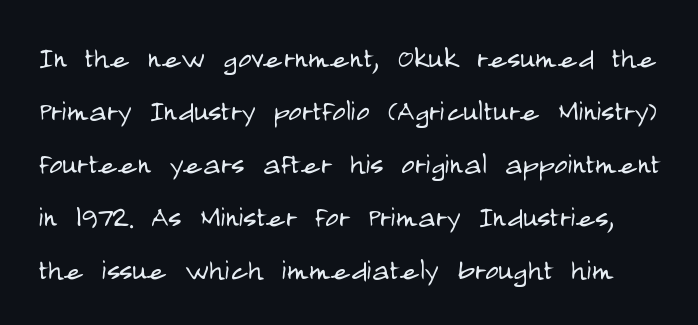
The image shows 36 px light, condensed sans-serif type, upright; set normal line spacing (1.47x), normal letter spacing, not underlined; low stroke contrast and a large x-height.
